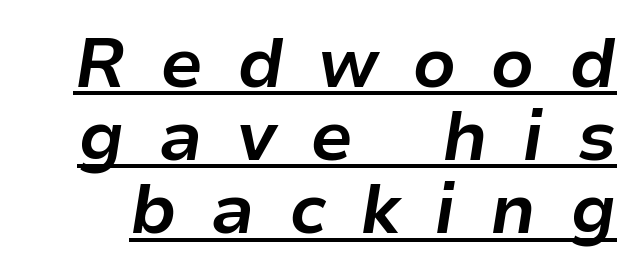
The font is running at its bold setting. These lines have a slow, spaced-out rhythm from letter to letter. Is there much room between lines? No — they nearly touch. Each letter keeps its own natural width here, so spacing adapts to shape.
